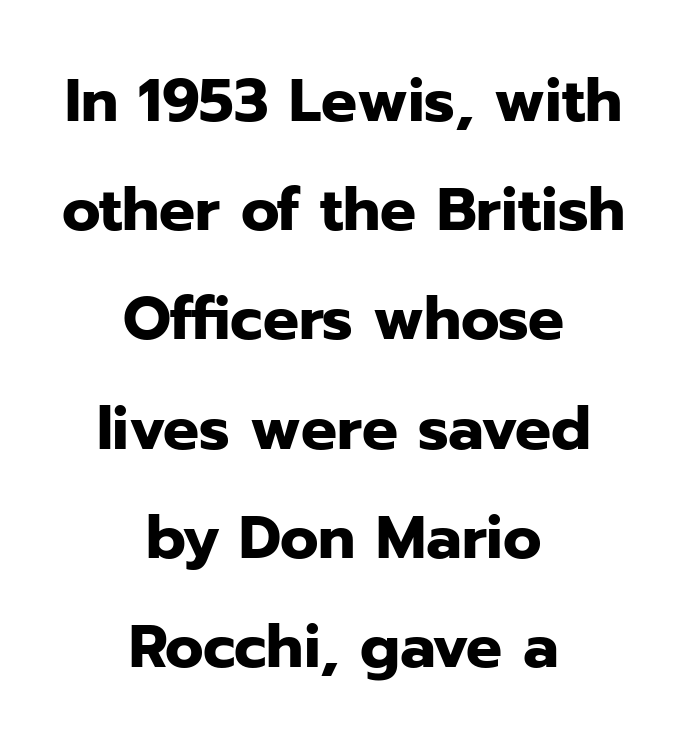
{"serif": "no", "italic": "no", "bold": "yes", "weight": "heavy", "width": "normal", "stroke_contrast": "low", "x_height": "medium", "monospaced": "no", "underline": "no", "align": "center", "line_spacing_ratio": 1.82, "letter_spacing": "normal", "letter_spacing_em": 0.0, "glyph_px": 60}
